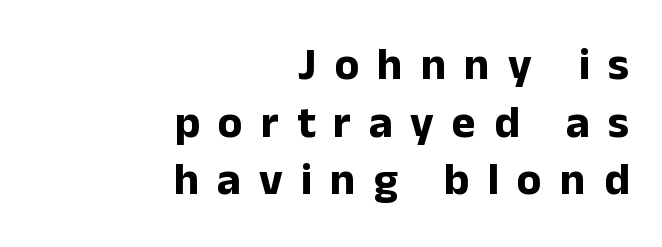
{"serif": "no", "italic": "no", "bold": "yes", "weight": "bold", "width": "normal", "stroke_contrast": "low", "x_height": "medium", "monospaced": "no", "underline": "no", "align": "right", "line_spacing": "normal", "line_spacing_ratio": 1.28, "letter_spacing": "wide", "letter_spacing_em": 0.4, "glyph_px": 45}
